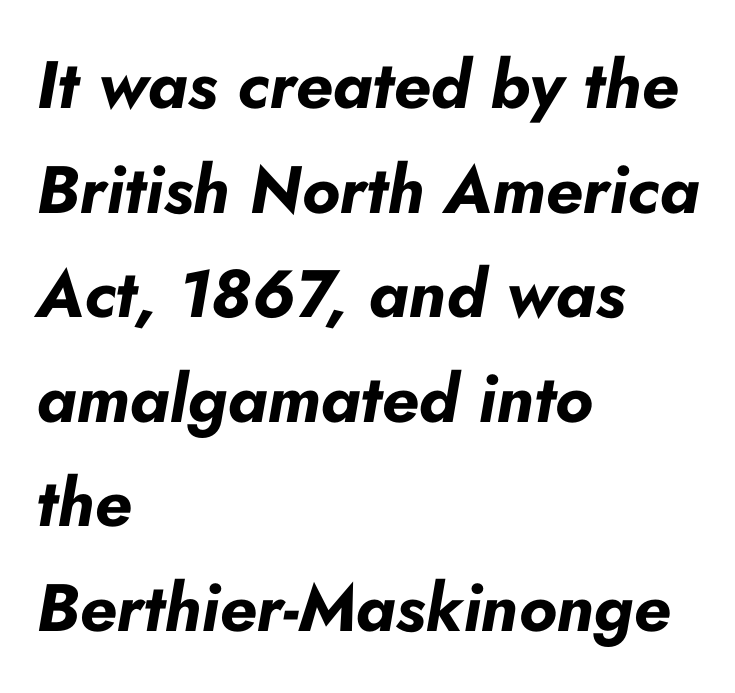
The image shows 67 px bold type, italic (leaning right); set left-aligned, normal line spacing (1.56x), normal letter spacing, not underlined; low stroke contrast and a small x-height.
